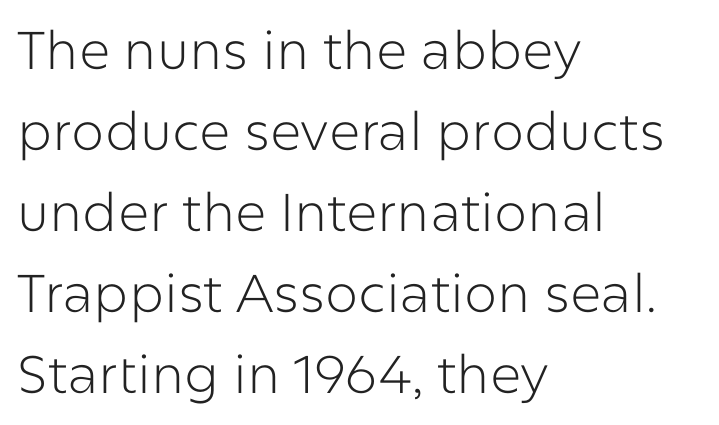
Q: Is the text bold? A: No.
Q: Is the text italic (slanted)? A: No, it is upright.
Q: Is the typeface a serif or a sans-serif typeface? A: Sans-serif.
Q: Is the text underlined? A: No.
Q: How is the paragraph aligned? A: Left-aligned.
Q: Is the spacing between letters normal or unusually wide? A: Normal.
Q: Is the spacing between lines tight, normal or loose? A: Normal.
Q: Width (condensed, normal, or wide)? A: Normal.
Q: Stroke contrast? A: Low.
Q: x-height? A: Medium.
Q: Monospaced? A: No.
